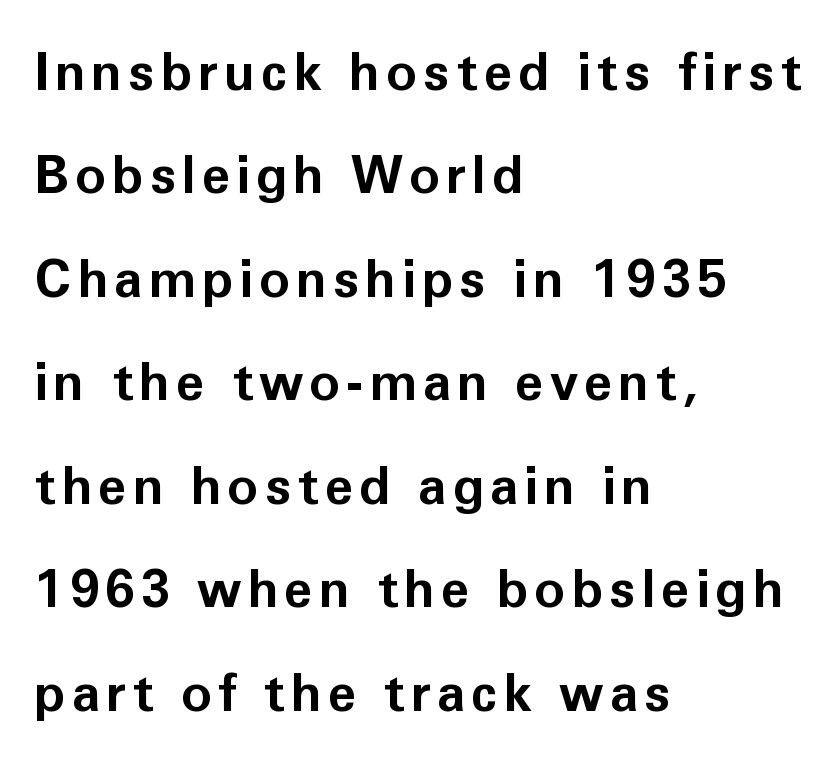
The rendering anchors every line to the left-hand side. Thick stems and heavy bowls — unmistakably bold. This sample uses a sans-serif face. Each new line begins a long way beneath the previous one.
